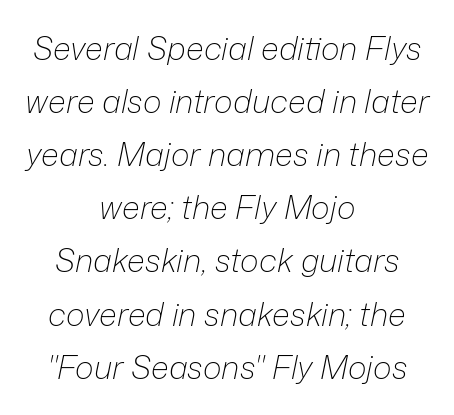
Counters stay open thanks to moderate or lighter strokes. This sample has the flowing, uneven cadence of proportional lettering. The glyphs look as if they've been sheared to an angle. Letters rest on an invisible, unmarked baseline. Rows of type keep a routine distance in the vertical direction. The text block is weighted toward neither margin, spreading evenly from the middle.
